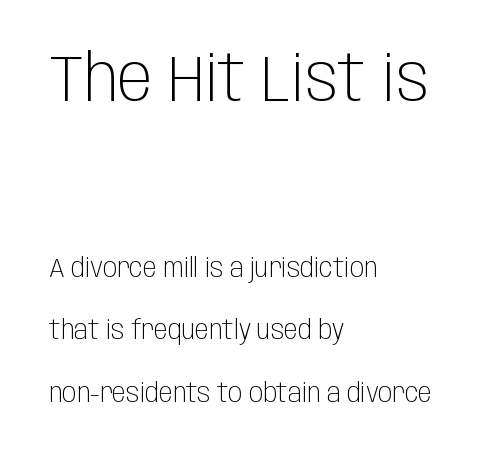
Q: Is the text bold? A: No.
Q: Is the text italic (slanted)? A: No, it is upright.
Q: Is the typeface a serif or a sans-serif typeface? A: Sans-serif.
Q: Is the text underlined? A: No.
Q: How is the paragraph aligned? A: Left-aligned.
Q: Is the spacing between letters normal or unusually wide? A: Normal.
Q: Is the spacing between lines tight, normal or loose? A: Loose.
Q: Which block of text is set in a larger size, the first (top) or the second (bottom)? A: The first (top) one.
Q: Width (condensed, normal, or wide)? A: Condensed.
Q: Stroke contrast? A: Low.
Q: x-height? A: Large.
Q: Monospaced? A: No.
